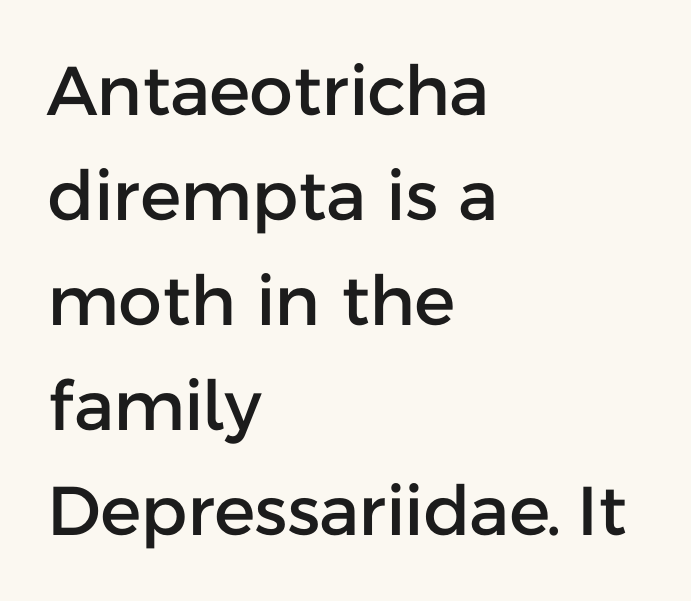
The image shows 69 px sans-serif type, upright; set left-aligned, normal line spacing (1.52x), normal letter spacing, not underlined; low stroke contrast and a medium x-height.
